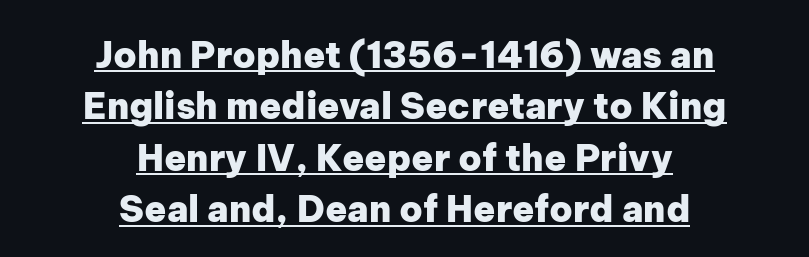
The type sits square on the baseline with zero lean. Leading matches the norm, producing a regular column. The tracking reads as untouched default to a designer's eye. The rendering shows plain stroke endings on the letterforms — a sans-serif design.
